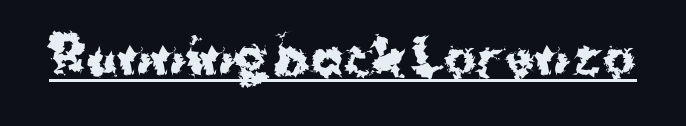
Q: Is the text bold? A: Yes.
Q: Is the text italic (slanted)? A: No, it is upright.
Q: Is the typeface a serif or a sans-serif typeface? A: Sans-serif.
Q: Is the text underlined? A: Yes.
Q: Is the spacing between letters normal or unusually wide? A: Normal.
Q: Width (condensed, normal, or wide)? A: Normal.
Q: Stroke contrast? A: Medium.
Q: x-height? A: Medium.
Q: Monospaced? A: No.
